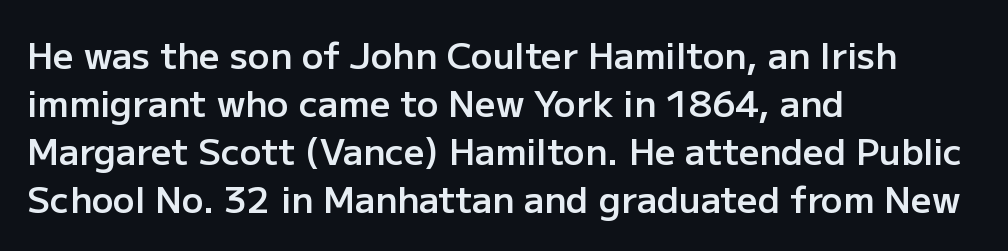
The image shows 36 px semibold sans-serif type, upright; set left-aligned, normal line spacing (1.33x), normal letter spacing, not underlined; low stroke contrast and a medium x-height.
